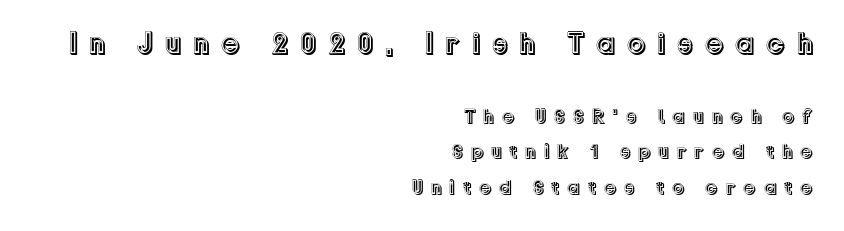
Q: Is the text italic (slanted)? A: No, it is upright.
Q: Is the text underlined? A: No.
Q: How is the paragraph aligned? A: Right-aligned.
Q: Is the spacing between letters normal or unusually wide? A: Unusually wide.
Q: Which block of text is set in a larger size, the first (top) or the second (bottom)? A: The first (top) one.
Q: Width (condensed, normal, or wide)? A: Normal.
Q: x-height? A: Medium.
Q: Monospaced? A: No.
